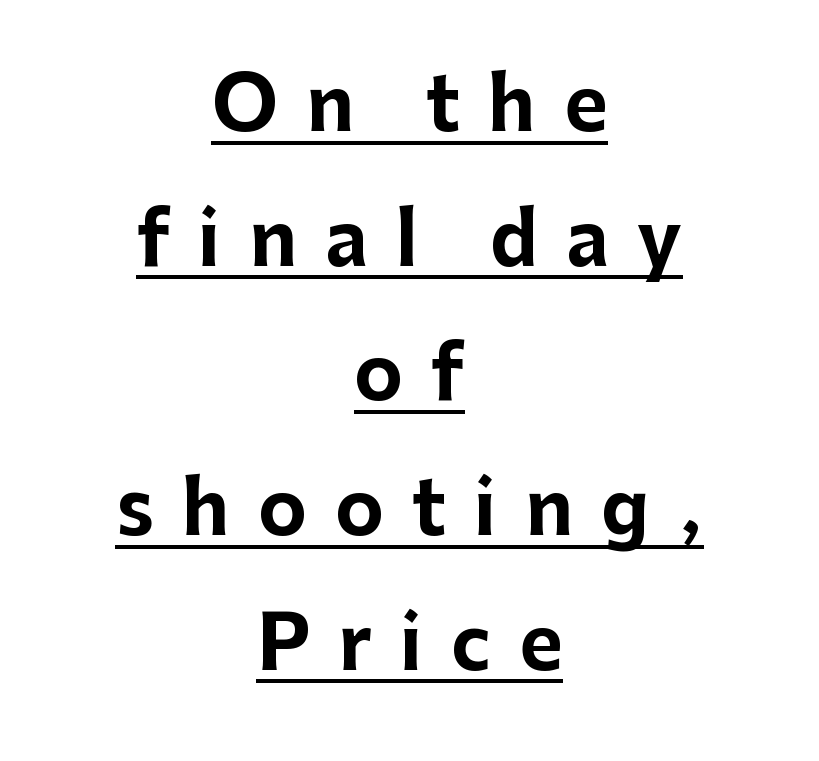
Q: Is the text bold? A: Yes.
Q: Is the text italic (slanted)? A: No, it is upright.
Q: Is the typeface a serif or a sans-serif typeface? A: Sans-serif.
Q: Is the text underlined? A: Yes.
Q: How is the paragraph aligned? A: Centered.
Q: Is the spacing between letters normal or unusually wide? A: Unusually wide.
Q: Width (condensed, normal, or wide)? A: Normal.
Q: Stroke contrast? A: Low.
Q: x-height? A: Medium.
Q: Monospaced? A: No.
